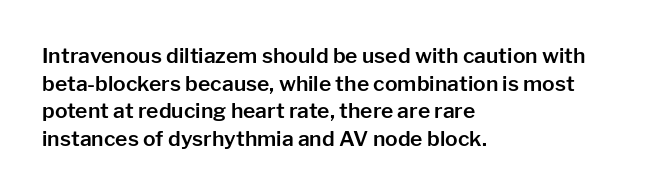
{"italic": "no", "underline": "no", "align": "left", "line_spacing": "normal", "line_spacing_ratio": 1.32, "letter_spacing": "normal", "letter_spacing_em": 0.0, "glyph_px": 21}
